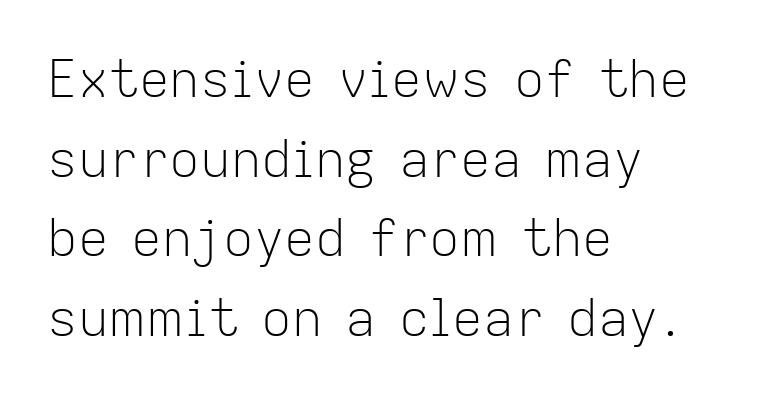
Q: Is the text bold? A: No.
Q: Is the text italic (slanted)? A: No, it is upright.
Q: Is the typeface a serif or a sans-serif typeface? A: Sans-serif.
Q: Is the text underlined? A: No.
Q: How is the paragraph aligned? A: Left-aligned.
Q: Is the spacing between letters normal or unusually wide? A: Normal.
Q: Is the spacing between lines tight, normal or loose? A: Normal.
Q: Width (condensed, normal, or wide)? A: Normal.
Q: Stroke contrast? A: Low.
Q: x-height? A: Medium.
Q: Monospaced? A: No.
